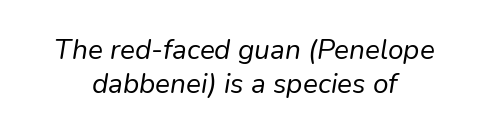
Compared with typical body copy, the letter spacing here is the same. Emphasis-style slanted type is in use. Underline: absent. Is the type heavy? It reads as light-to-regular instead. Varying glyph widths throughout — classic text-font behaviour.
